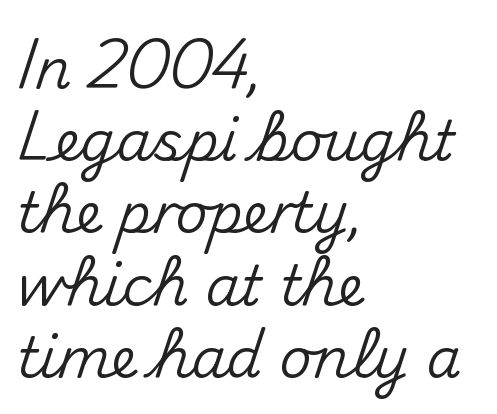
The image shows 56 px sans-serif type; set left-aligned, normal line spacing (1.29x), normal letter spacing, not underlined; medium stroke contrast and a small x-height.
